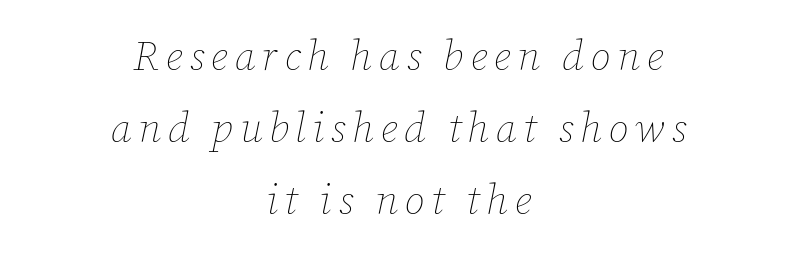
{"italic": "yes", "lean": "right", "slant_degrees": 12, "bold": "no", "weight": "thin", "width": "normal", "stroke_contrast": "low", "x_height": "medium", "monospaced": "no", "underline": "no", "align": "center", "line_spacing_ratio": 1.76, "glyph_px": 41}
